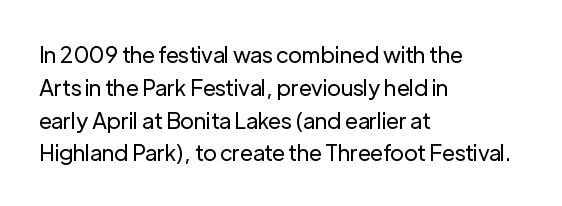
Q: Is the text bold? A: No.
Q: Is the text italic (slanted)? A: No, it is upright.
Q: Is the text underlined? A: No.
Q: How is the paragraph aligned? A: Left-aligned.
Q: Is the spacing between letters normal or unusually wide? A: Normal.
Q: Is the spacing between lines tight, normal or loose? A: Normal.
